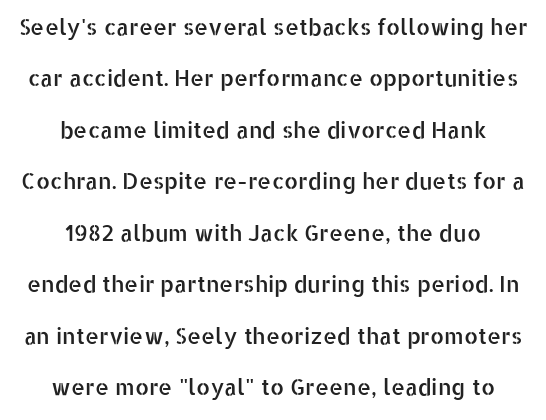
{"italic": "no", "underline": "no", "align": "center", "line_spacing": "loose", "line_spacing_ratio": 2.34, "letter_spacing": "normal", "letter_spacing_em": 0.0, "glyph_px": 22}
